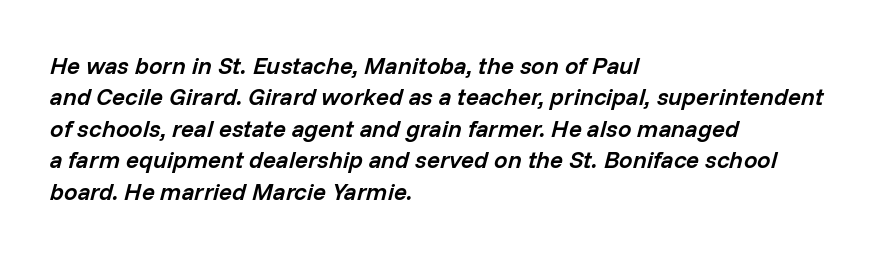
The image shows 24 px text type, italic (leaning right); set left-aligned, normal line spacing (1.31x), normal letter spacing, not underlined.
